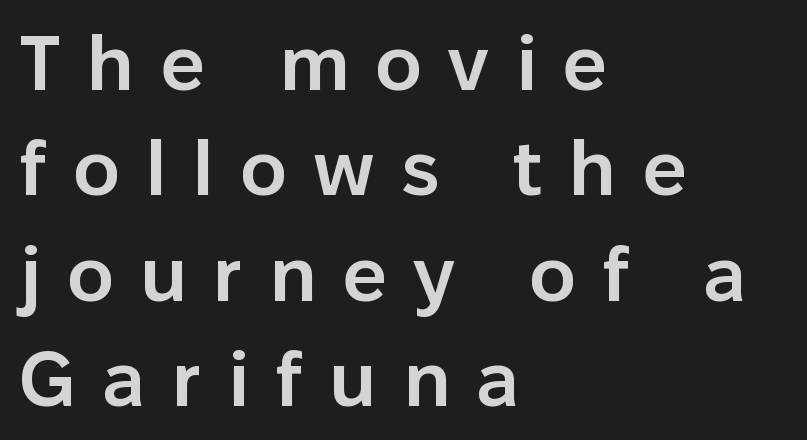
When letters stand straight like this, we call the style roman or upright. Quick note: underline off. Typeset ragged right — the left edge is the straight one. In terms of weight, the rendering is demibold, just under bold. Think of a printed novel: that variable character pitch is what you see here. Normally led — the rows are evenly, conventionally spaced.
